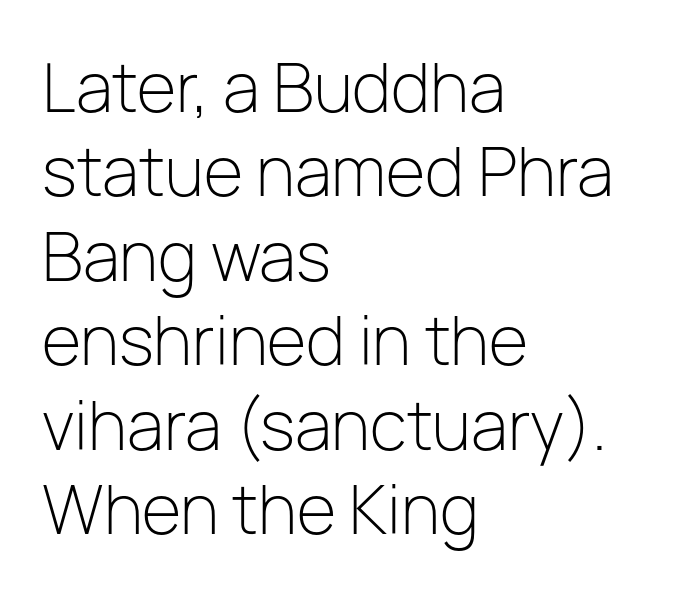
Q: Is the text bold? A: No.
Q: Is the text italic (slanted)? A: No, it is upright.
Q: Is the typeface a serif or a sans-serif typeface? A: Sans-serif.
Q: Is the text underlined? A: No.
Q: How is the paragraph aligned? A: Left-aligned.
Q: Is the spacing between letters normal or unusually wide? A: Normal.
Q: Is the spacing between lines tight, normal or loose? A: Normal.
Q: Width (condensed, normal, or wide)? A: Normal.
Q: Stroke contrast? A: Low.
Q: x-height? A: Medium.
Q: Monospaced? A: No.
